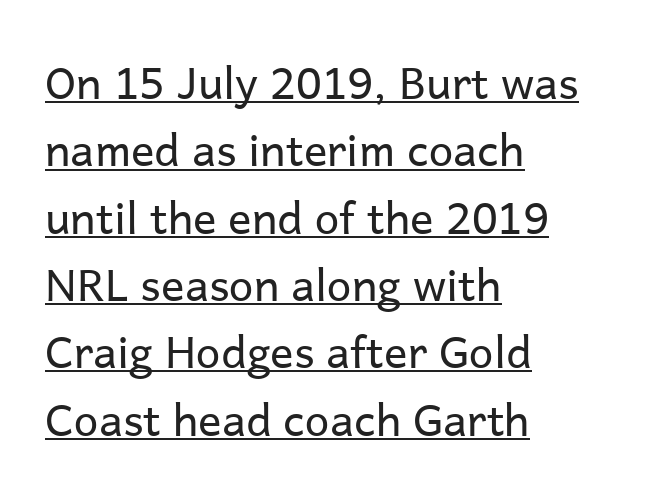
{"serif": "no", "italic": "no", "bold": "no", "weight": "regular", "width": "normal", "stroke_contrast": "low", "x_height": "medium", "monospaced": "no", "underline": "yes", "align": "left", "line_spacing": "normal", "line_spacing_ratio": 1.53, "letter_spacing": "normal", "letter_spacing_em": 0.0, "glyph_px": 44}
